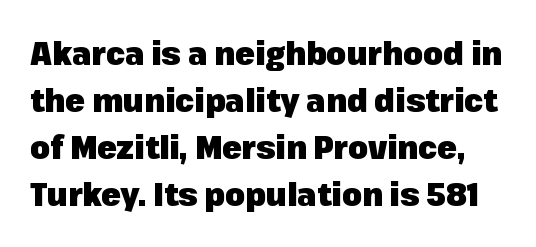
The image shows 32 px heavy sans-serif type, upright; set normal line spacing (1.47x), normal letter spacing, not underlined; low stroke contrast and a medium x-height.
